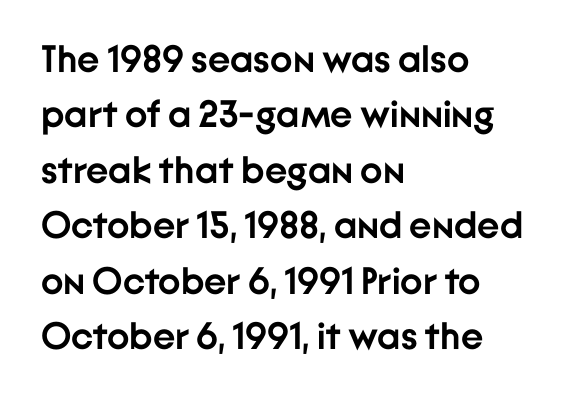
{"serif": "no", "italic": "no", "bold": "yes", "weight": "semibold", "width": "normal", "stroke_contrast": "low", "x_height": "medium", "monospaced": "no", "underline": "no", "align": "left", "line_spacing": "normal", "line_spacing_ratio": 1.46, "letter_spacing": "normal", "letter_spacing_em": 0.0, "glyph_px": 38}
